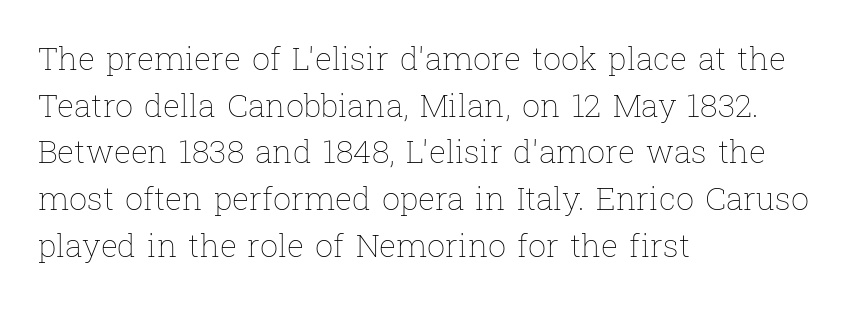
No word sits above an underline. Is this a heavy cut? Hardly; it is regular or lighter. Horizontal bands of white between lines are of average thickness. The rendering uses natural spacing where letterforms have individual widths. This sample is left-justified, so line endings fall wherever the words run out.
